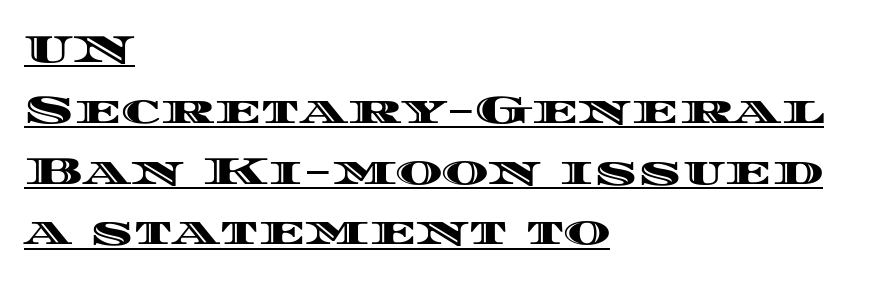
The image shows 40 px wide type, upright; set left-aligned, normal line spacing (1.52x), normal letter spacing, underlined; a large x-height.
